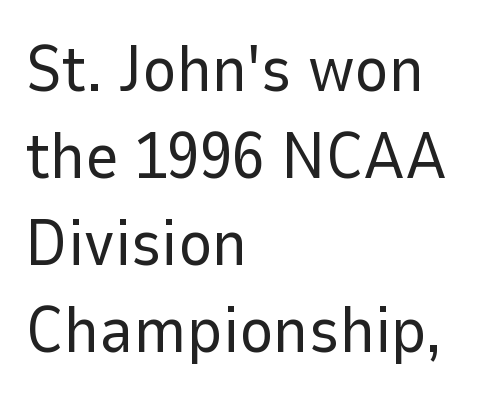
The compositor pushed each line to the left boundary. No extra ink here — the face is not bold. Caption: standard tracking, unaltered. The gap between lines stays unmarked. Look at the bottom of the vertical strokes: they stop flat, with no serifs.
